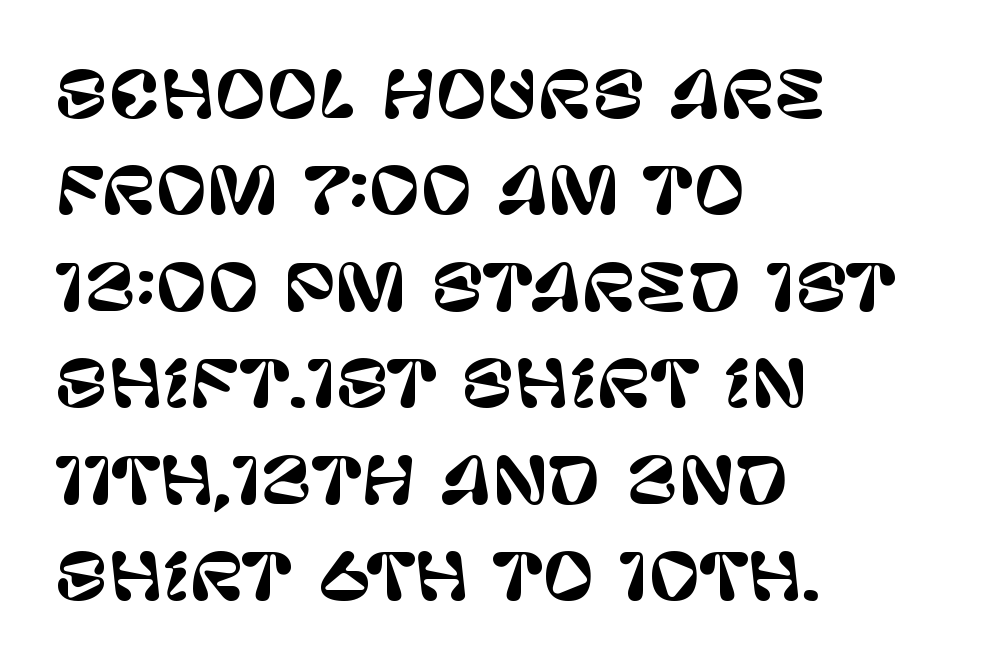
Q: Is the text italic (slanted)? A: Yes.
Q: Is the typeface a serif or a sans-serif typeface? A: Sans-serif.
Q: Is the text underlined? A: No.
Q: How is the paragraph aligned? A: Left-aligned.
Q: Is the spacing between letters normal or unusually wide? A: Normal.
Q: Is the spacing between lines tight, normal or loose? A: Normal.
Q: Width (condensed, normal, or wide)? A: Normal.
Q: Stroke contrast? A: Low.
Q: x-height? A: Large.
Q: Monospaced? A: No.
